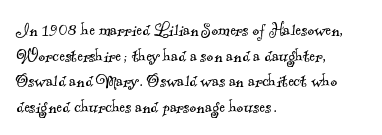
Q: Is the text bold? A: No.
Q: Is the text underlined? A: No.
Q: How is the paragraph aligned? A: Left-aligned.
Q: Is the spacing between letters normal or unusually wide? A: Normal.
